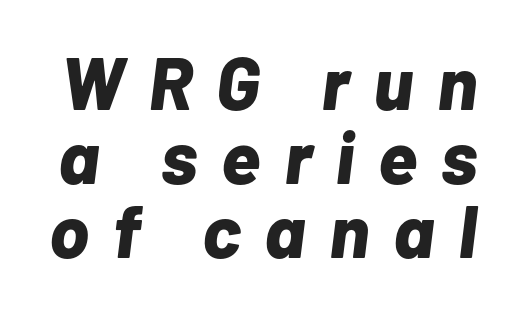
The image shows 74 px bold type, italic (leaning right); set tight line spacing (1.0x), unusually wide letter spacing (+0.32 em), not underlined; low stroke contrast and a medium x-height.
